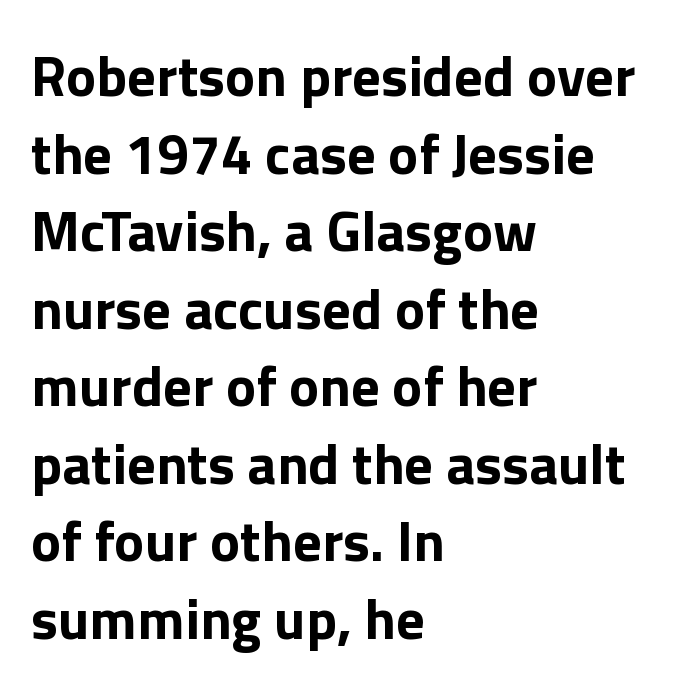
The image shows 57 px bold sans-serif type, upright; set left-aligned, normal line spacing (1.36x), normal letter spacing, not underlined; a medium x-height.
